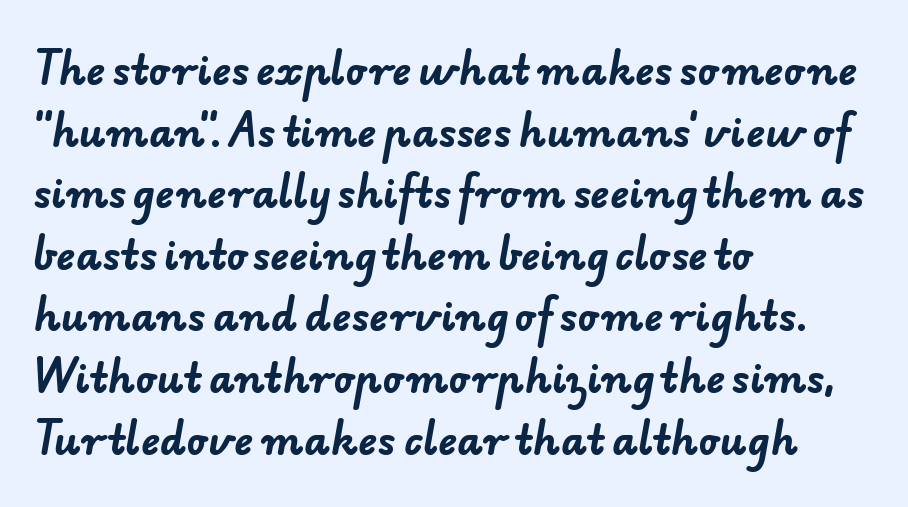
{"serif": "no", "bold": "yes", "weight": "bold", "width": "normal", "stroke_contrast": "low", "x_height": "small", "monospaced": "no", "underline": "no", "align": "left", "line_spacing": "normal", "line_spacing_ratio": 1.54, "letter_spacing": "normal", "letter_spacing_em": 0.0, "glyph_px": 40}
